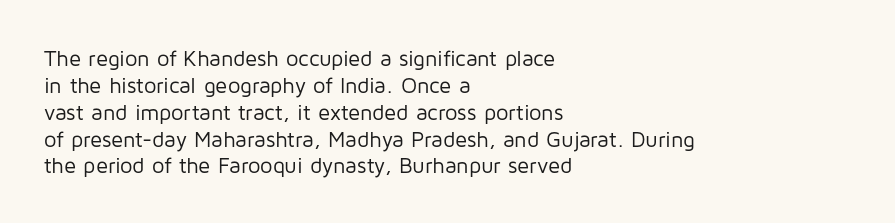
{"italic": "no", "bold": "no", "underline": "no", "align": "left", "line_spacing_ratio": 1.22, "letter_spacing": "normal", "letter_spacing_em": 0.0, "glyph_px": 22}
